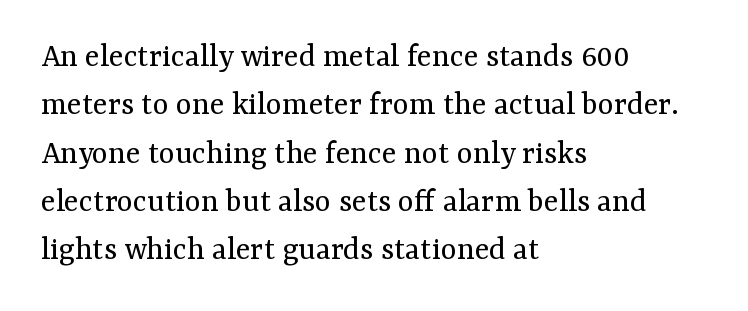
{"serif": "yes", "italic": "no", "bold": "no", "weight": "regular", "width": "normal", "stroke_contrast": "medium", "x_height": "medium", "monospaced": "no", "underline": "no", "align": "left", "line_spacing": "normal", "line_spacing_ratio": 1.42, "letter_spacing": "normal", "letter_spacing_em": 0.0, "glyph_px": 34}
